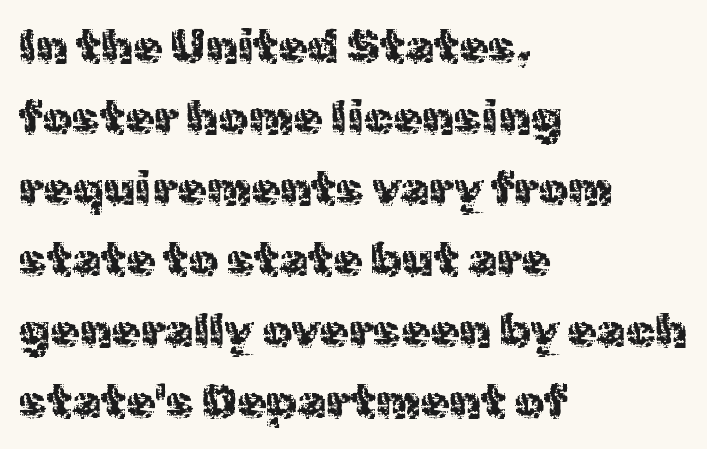
The image shows 47 px regular-weight sans-serif type, upright; set left-aligned, normal line spacing (1.51x), normal letter spacing, not underlined; a medium x-height.
